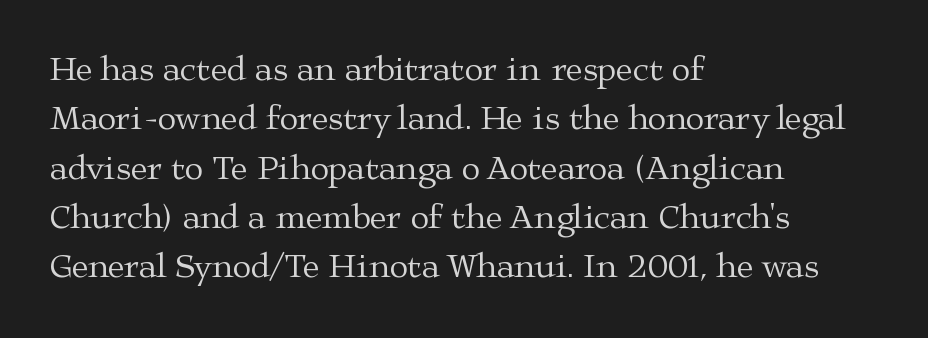
{"serif": "yes", "italic": "no", "bold": "no", "weight": "regular", "width": "wide", "stroke_contrast": "medium", "x_height": "medium", "monospaced": "no", "underline": "no", "align": "left", "line_spacing": "normal", "line_spacing_ratio": 1.45, "letter_spacing": "normal", "letter_spacing_em": 0.0, "glyph_px": 34}
